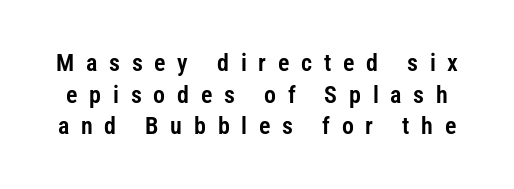
{"italic": "no", "underline": "no", "line_spacing": "normal", "line_spacing_ratio": 1.32, "letter_spacing": "wide", "letter_spacing_em": 0.49, "glyph_px": 24}
